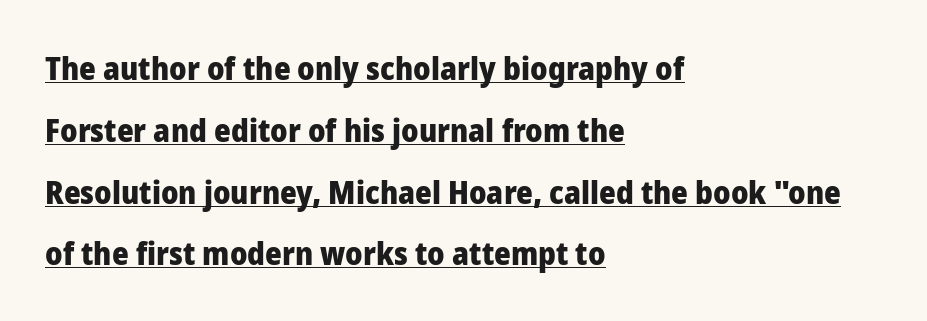
Q: Is the text bold? A: Yes.
Q: Is the text italic (slanted)? A: No, it is upright.
Q: Is the typeface a serif or a sans-serif typeface? A: Sans-serif.
Q: Is the text underlined? A: Yes.
Q: How is the paragraph aligned? A: Left-aligned.
Q: Is the spacing between letters normal or unusually wide? A: Normal.
Q: Is the spacing between lines tight, normal or loose? A: Loose.
Q: Width (condensed, normal, or wide)? A: Normal.
Q: Stroke contrast? A: Low.
Q: x-height? A: Medium.
Q: Monospaced? A: No.
